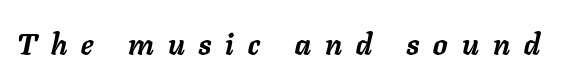
The image shows 30 px semibold type, italic (leaning right); set unusually wide letter spacing (+0.48 em), not underlined; low stroke contrast and a medium x-height.
